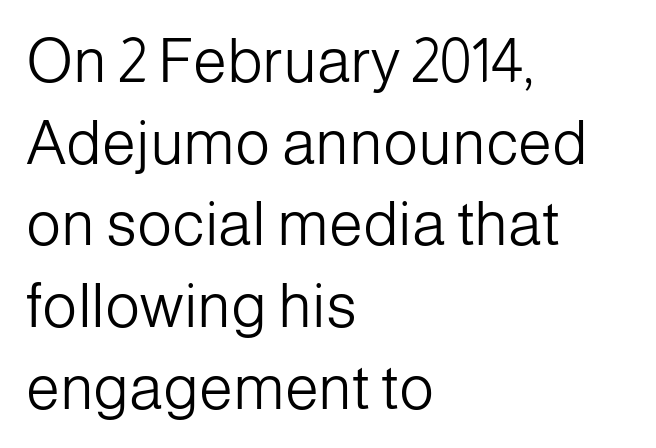
These lines sit exactly where default settings would place them. Italic: no, the glyphs are upright roman. The face used here is a sans, in the tradition of grotesques and geometrics. Nobody touched the tracking dial on this one. All the whitespace from short lines collects on the right. Summary of weight: not heavy and not bold.
